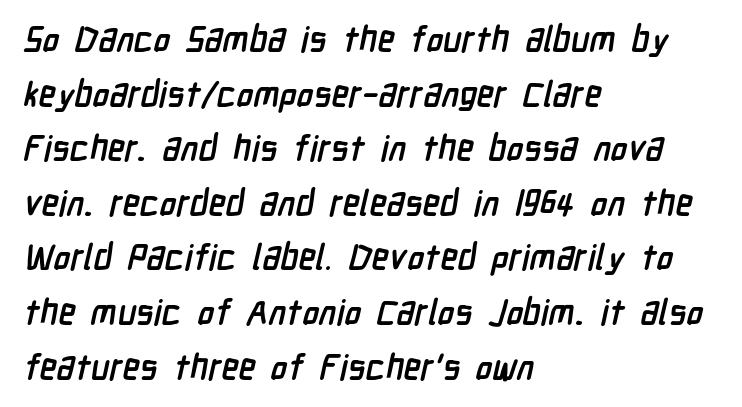
The image shows 35 px semibold, condensed sans-serif type; set left-aligned, normal line spacing (1.56x), normal letter spacing, not underlined; low stroke contrast and a medium x-height.
